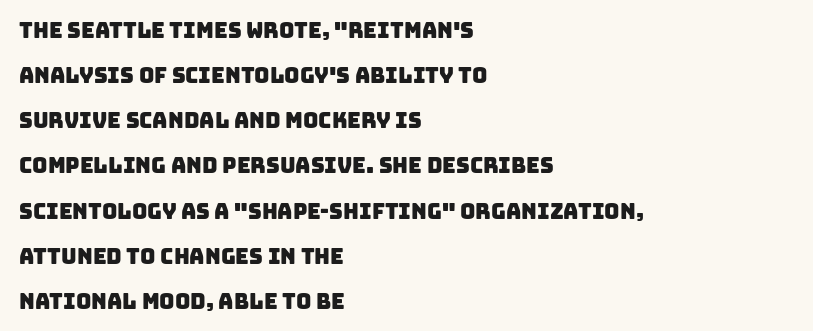
Q: Is the text underlined? A: No.
Q: How is the paragraph aligned? A: Left-aligned.
Q: Is the spacing between letters normal or unusually wide? A: Normal.
Q: Is the spacing between lines tight, normal or loose? A: Loose.
